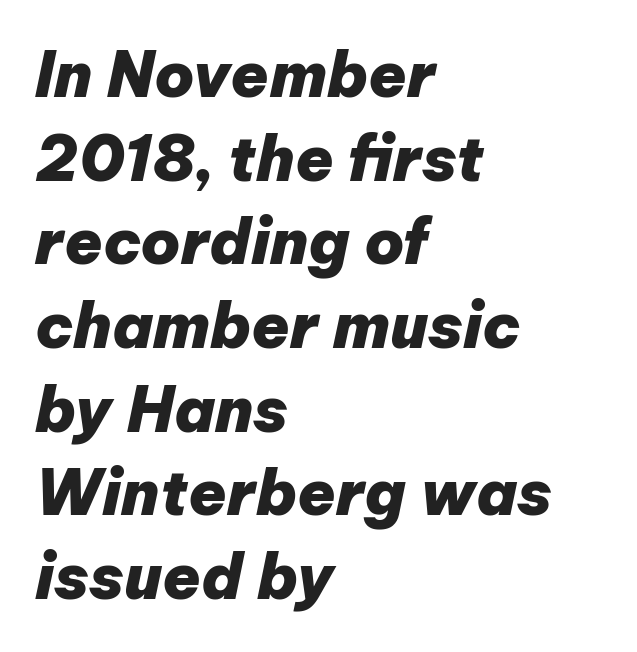
The image shows 62 px heavy type, italic (leaning right); set left-aligned, normal line spacing (1.35x), normal letter spacing, not underlined; low stroke contrast and a medium x-height.
